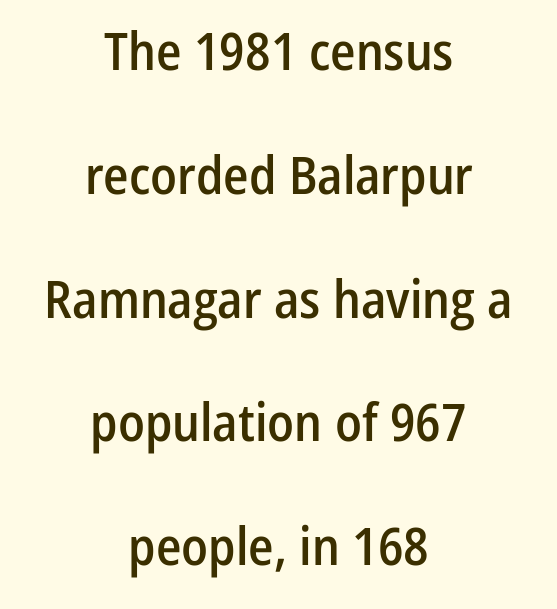
The image shows 52 px semibold, condensed sans-serif type, upright; set centered, loose line spacing (2.38x), normal letter spacing, not underlined; low stroke contrast and a medium x-height.
